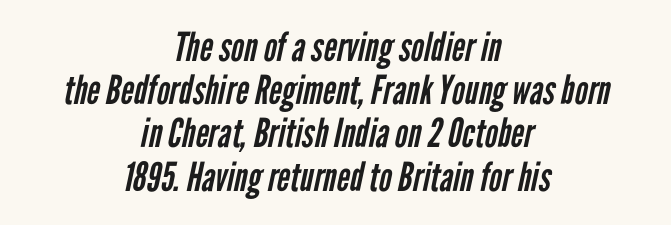
The image shows 40 px regular-weight, condensed sans-serif type; set centered, tight line spacing (1.08x), normal letter spacing, not underlined; low stroke contrast and a medium x-height.
